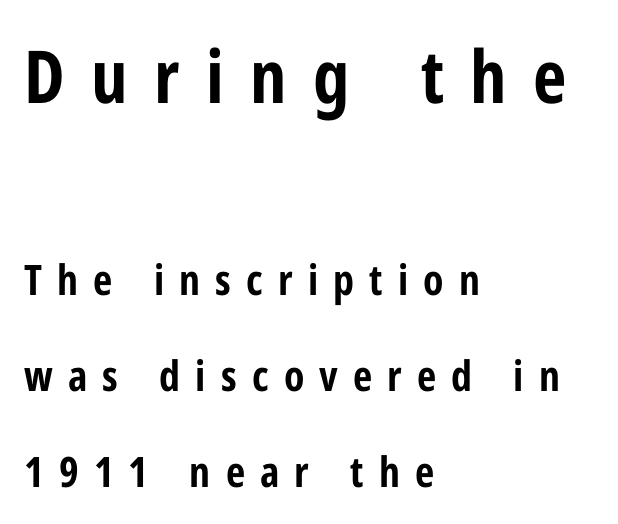
How heavy is the stroke? Heavy — this is a bold. Each letter keeps its own natural width here, so spacing adapts to shape. The axis of the letterforms is exactly vertical. These lines have a slow, spaced-out rhythm from letter to letter.
